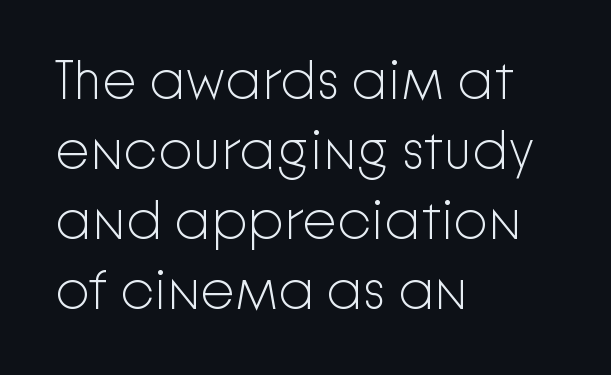
The image shows 55 px light sans-serif type, upright; set left-aligned, normal line spacing (1.27x), normal letter spacing, not underlined; low stroke contrast and a medium x-height.
